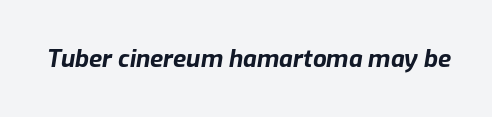
The image shows 24 px bold type, italic (leaning right); set normal letter spacing, not underlined.
